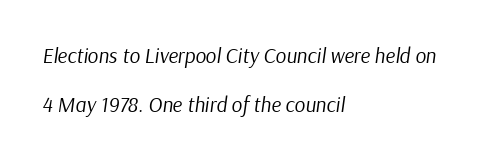
Q: Is the text bold? A: No.
Q: Is the text italic (slanted)? A: Yes, it leans right by about 9 degrees.
Q: Is the text underlined? A: No.
Q: How is the paragraph aligned? A: Left-aligned.
Q: Is the spacing between letters normal or unusually wide? A: Normal.
Q: Is the spacing between lines tight, normal or loose? A: Loose.
